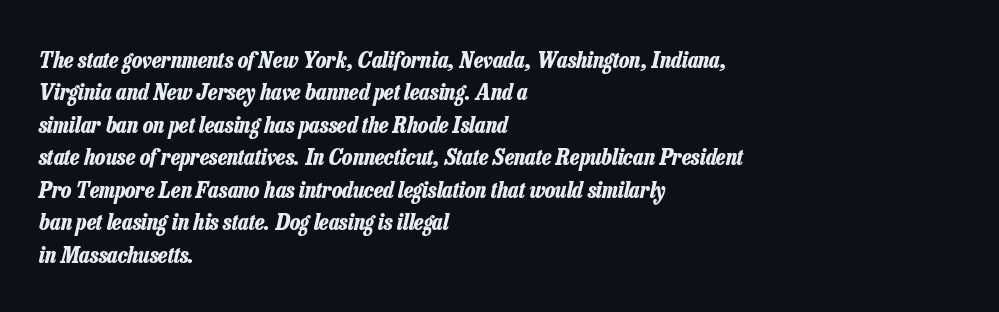
The image shows 23 px bold type, italic (leaning right); set left-aligned, normal line spacing (1.41x), normal letter spacing, not underlined.
